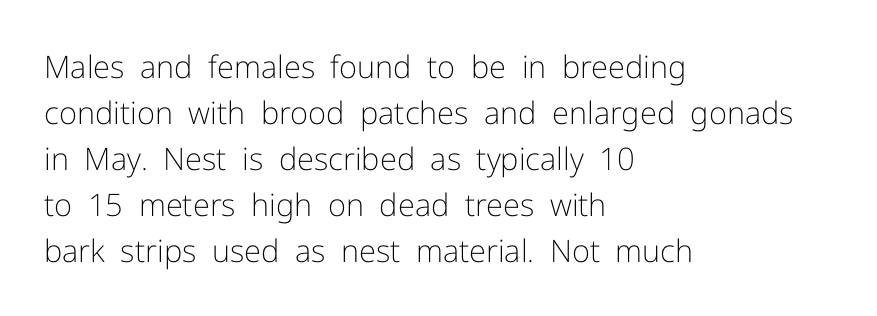
{"serif": "no", "italic": "no", "bold": "no", "weight": "light", "width": "normal", "stroke_contrast": "low", "x_height": "medium", "monospaced": "no", "underline": "no", "align": "left", "line_spacing": "normal", "line_spacing_ratio": 1.48, "letter_spacing": "normal", "letter_spacing_em": 0.0, "glyph_px": 31}
